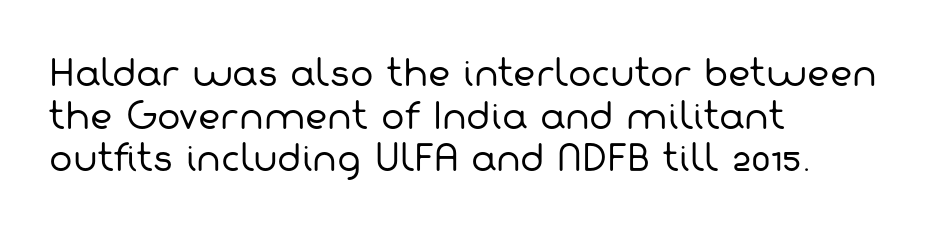
Q: Is the text bold? A: No.
Q: Is the typeface a serif or a sans-serif typeface? A: Sans-serif.
Q: Is the text underlined? A: No.
Q: How is the paragraph aligned? A: Left-aligned.
Q: Is the spacing between letters normal or unusually wide? A: Normal.
Q: Width (condensed, normal, or wide)? A: Normal.
Q: Stroke contrast? A: Low.
Q: x-height? A: Medium.
Q: Monospaced? A: No.
